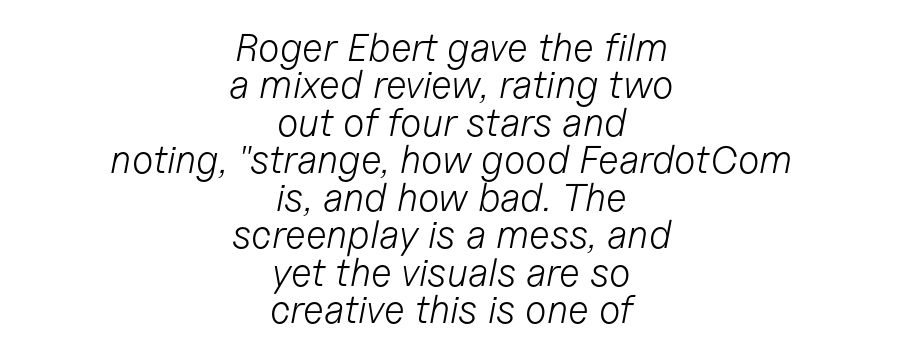
{"italic": "yes", "lean": "right", "slant_degrees": 11, "bold": "no", "weight": "light", "width": "normal", "stroke_contrast": "low", "x_height": "medium", "monospaced": "no", "underline": "no", "align": "center", "line_spacing": "tight", "line_spacing_ratio": 0.96, "letter_spacing": "normal", "letter_spacing_em": 0.0, "glyph_px": 39}
